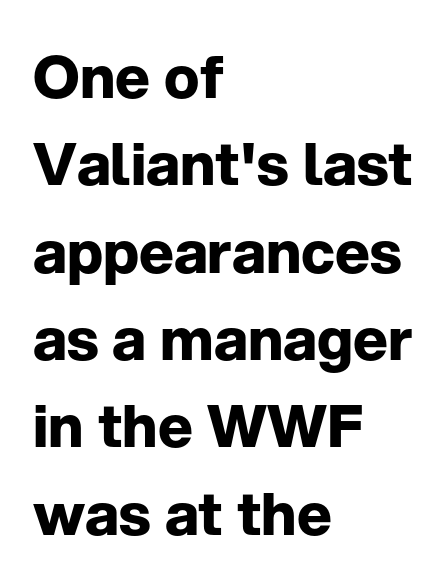
The image shows 59 px bold sans-serif type, upright; set left-aligned, normal line spacing (1.48x), normal letter spacing, not underlined; low stroke contrast and a medium x-height.
